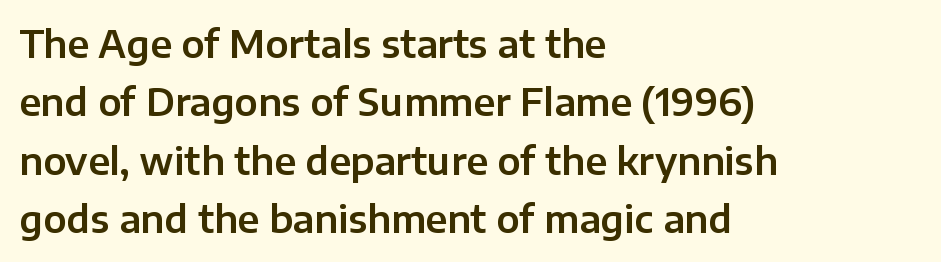
Q: Is the text italic (slanted)? A: No, it is upright.
Q: Is the typeface a serif or a sans-serif typeface? A: Sans-serif.
Q: Is the text underlined? A: No.
Q: How is the paragraph aligned? A: Left-aligned.
Q: Is the spacing between letters normal or unusually wide? A: Normal.
Q: Is the spacing between lines tight, normal or loose? A: Normal.
Q: Width (condensed, normal, or wide)? A: Normal.
Q: Stroke contrast? A: Low.
Q: x-height? A: Medium.
Q: Monospaced? A: No.
